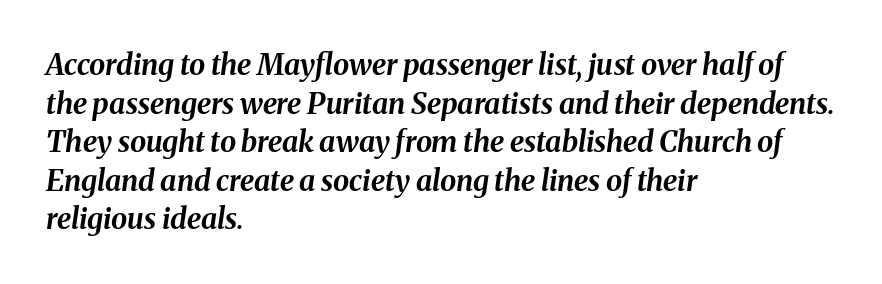
The image shows 29 px bold type, italic (leaning right); set left-aligned, normal line spacing (1.33x), normal letter spacing, not underlined; medium stroke contrast and a medium x-height.
